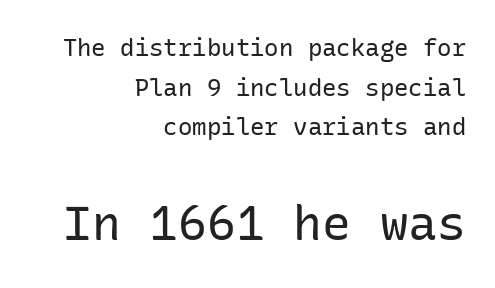
The image shows 48 px regular-weight sans-serif type, upright; set right-aligned, normal line spacing (1.65x), normal letter spacing, not underlined; the second (bottom) block is 2.0x larger; low stroke contrast and a medium x-height.
